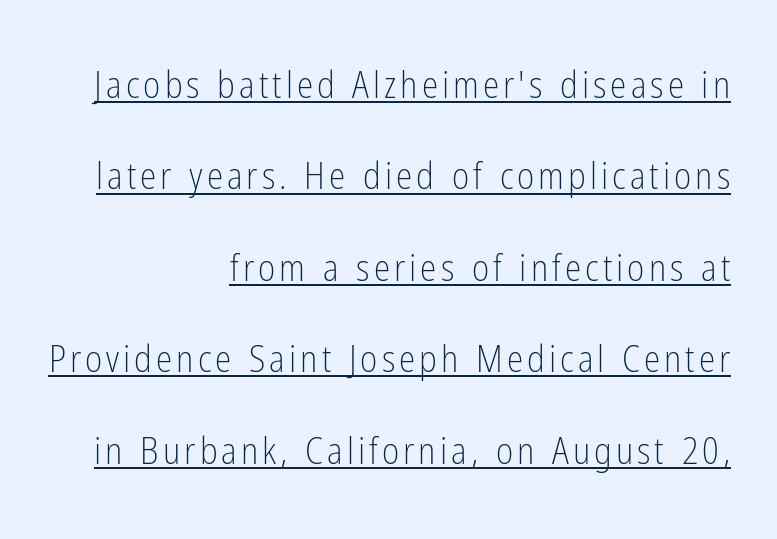
Q: Is the text bold? A: No.
Q: Is the text italic (slanted)? A: No, it is upright.
Q: Is the typeface a serif or a sans-serif typeface? A: Sans-serif.
Q: Is the text underlined? A: Yes.
Q: How is the paragraph aligned? A: Right-aligned.
Q: Is the spacing between lines tight, normal or loose? A: Loose.
Q: Width (condensed, normal, or wide)? A: Condensed.
Q: Stroke contrast? A: Low.
Q: x-height? A: Medium.
Q: Monospaced? A: No.
